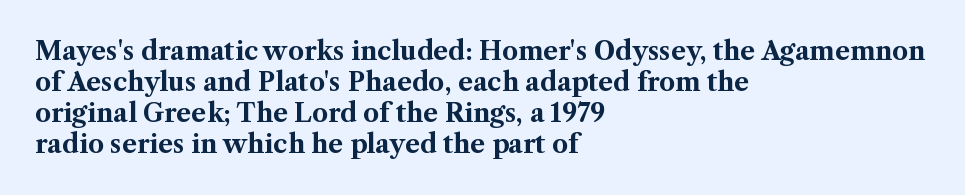
You'd pick this weight for a headline — it's a proper bold. Upright lettering throughout. Nothing unusual about the tracking: characters are spaced as the font intends. Check the space under the baseline: it is left empty.
